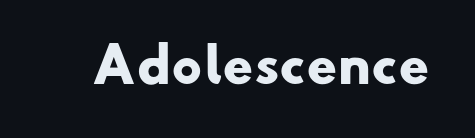
Observe the ordinary spacing: letters are neighbours, not strangers. Plain, unruled lines of type. In terms of letterform style, serifs are entirely absent. In terms of weight, the rendering is a true, heavy bold. Character widths vary here, with narrow letters taking less room than wide ones.
